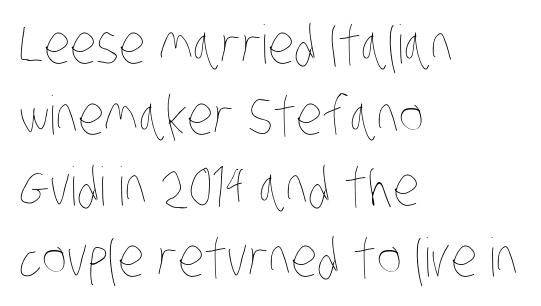
Q: Is the text bold? A: No.
Q: Is the text underlined? A: No.
Q: How is the paragraph aligned? A: Left-aligned.
Q: Is the spacing between letters normal or unusually wide? A: Normal.
Q: Is the spacing between lines tight, normal or loose? A: Normal.
Q: Width (condensed, normal, or wide)? A: Condensed.
Q: Stroke contrast? A: Low.
Q: x-height? A: Large.
Q: Monospaced? A: No.
